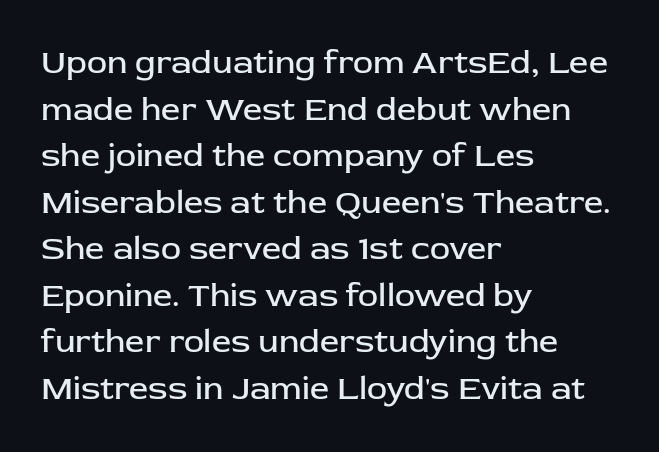
Q: Is the text bold? A: No.
Q: Is the text italic (slanted)? A: No, it is upright.
Q: Is the typeface a serif or a sans-serif typeface? A: Sans-serif.
Q: Is the text underlined? A: No.
Q: How is the paragraph aligned? A: Left-aligned.
Q: Is the spacing between letters normal or unusually wide? A: Normal.
Q: Is the spacing between lines tight, normal or loose? A: Normal.
Q: Width (condensed, normal, or wide)? A: Normal.
Q: Stroke contrast? A: Low.
Q: x-height? A: Medium.
Q: Monospaced? A: No.
